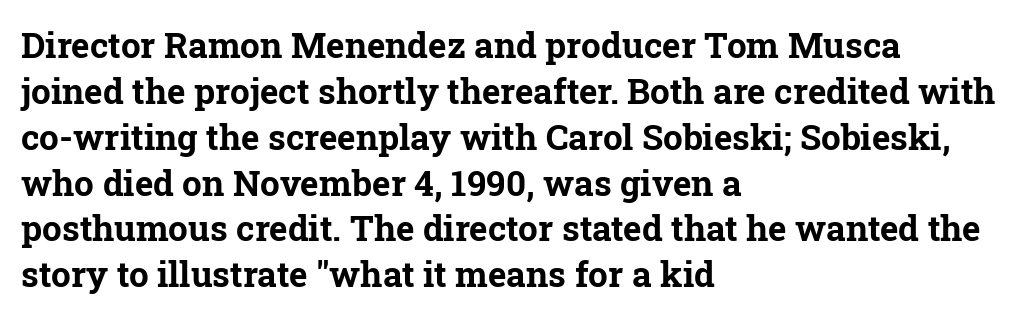
{"serif": "yes", "italic": "no", "bold": "yes", "weight": "bold", "width": "normal", "stroke_contrast": "low", "x_height": "medium", "monospaced": "no", "underline": "no", "align": "left", "line_spacing": "normal", "line_spacing_ratio": 1.31, "letter_spacing": "normal", "letter_spacing_em": 0.0, "glyph_px": 35}
